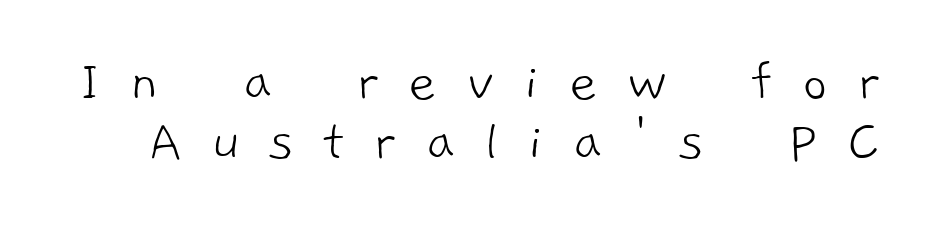
{"serif": "no", "bold": "no", "weight": "light", "width": "normal", "stroke_contrast": "low", "x_height": "medium", "monospaced": "no", "underline": "no", "line_spacing": "tight", "line_spacing_ratio": 0.99, "letter_spacing": "wide", "letter_spacing_em": 0.48, "glyph_px": 61}
